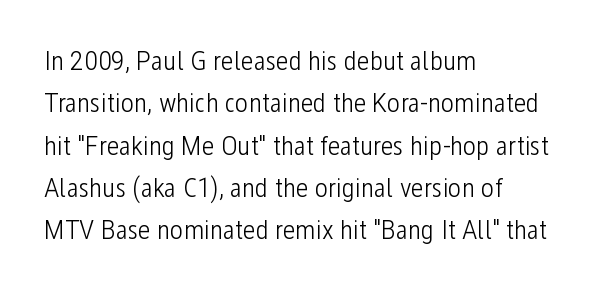
Q: Is the text bold? A: No.
Q: Is the text italic (slanted)? A: No, it is upright.
Q: Is the typeface a serif or a sans-serif typeface? A: Sans-serif.
Q: Is the text underlined? A: No.
Q: How is the paragraph aligned? A: Left-aligned.
Q: Is the spacing between letters normal or unusually wide? A: Normal.
Q: Is the spacing between lines tight, normal or loose? A: Normal.
Q: Width (condensed, normal, or wide)? A: Condensed.
Q: Stroke contrast? A: Low.
Q: x-height? A: Medium.
Q: Monospaced? A: No.
